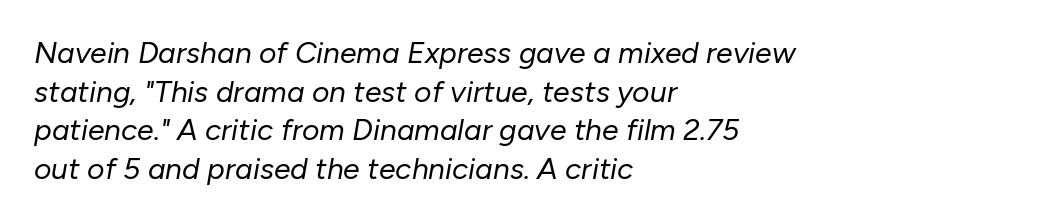
The gap between lines stays unmarked. The lines sit at an ordinary, default distance from one another. The letters advance in unequal steps, a hallmark of proportional type. Horizontal alignment here is leftward, the default for most running prose. This rendering leaves character spacing at its baseline value.
